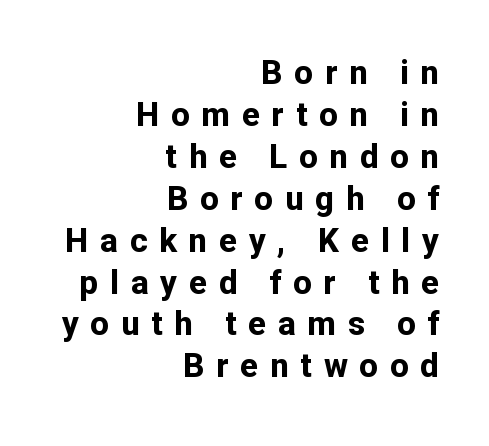
{"serif": "no", "italic": "no", "bold": "yes", "weight": "bold", "width": "normal", "stroke_contrast": "low", "x_height": "medium", "monospaced": "no", "underline": "no", "align": "right", "line_spacing": "normal", "line_spacing_ratio": 1.27, "letter_spacing": "wide", "letter_spacing_em": 0.36, "glyph_px": 33}
